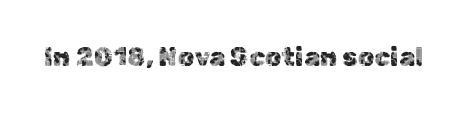
{"italic": "no", "underline": "no", "letter_spacing": "normal", "letter_spacing_em": 0.0, "glyph_px": 26}
